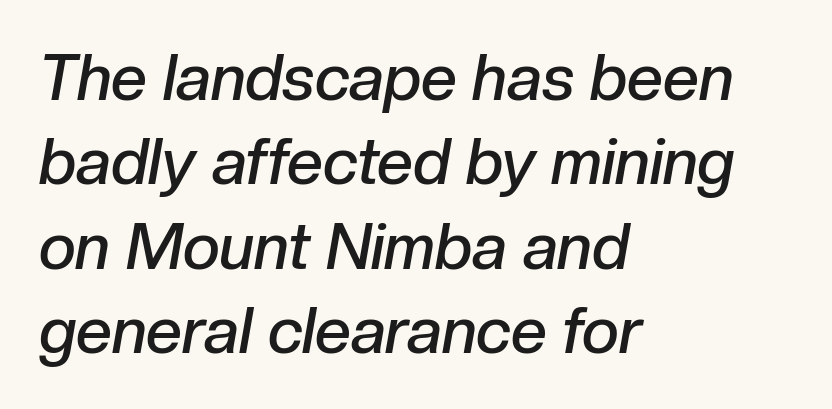
Q: Is the text bold? A: Semi-bold.
Q: Is the text italic (slanted)? A: Yes, it leans right by about 10 degrees.
Q: Is the text underlined? A: No.
Q: How is the paragraph aligned? A: Left-aligned.
Q: Is the spacing between letters normal or unusually wide? A: Normal.
Q: Is the spacing between lines tight, normal or loose? A: Normal.
Q: Width (condensed, normal, or wide)? A: Normal.
Q: Stroke contrast? A: Low.
Q: x-height? A: Medium.
Q: Monospaced? A: No.
